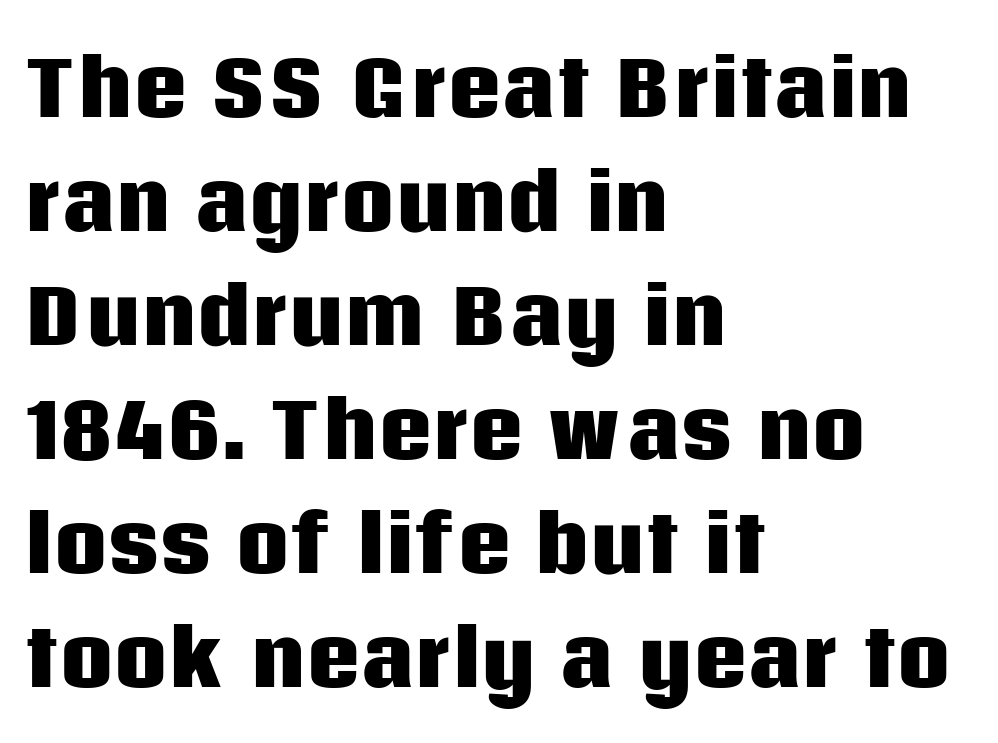
Q: Is the text bold? A: Yes.
Q: Is the text italic (slanted)? A: No, it is upright.
Q: Is the typeface a serif or a sans-serif typeface? A: Sans-serif.
Q: Is the text underlined? A: No.
Q: How is the paragraph aligned? A: Left-aligned.
Q: Is the spacing between letters normal or unusually wide? A: Normal.
Q: Is the spacing between lines tight, normal or loose? A: Normal.
Q: Width (condensed, normal, or wide)? A: Normal.
Q: Stroke contrast? A: Low.
Q: x-height? A: Large.
Q: Monospaced? A: No.
